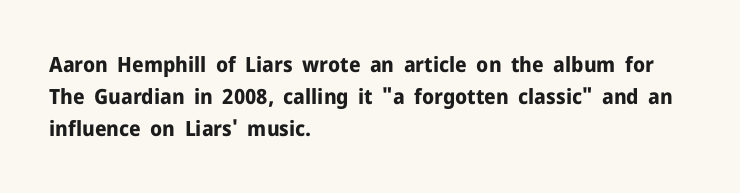
The image shows 21 px bold type, upright; set left-aligned, normal line spacing (1.53x), normal letter spacing, not underlined.
